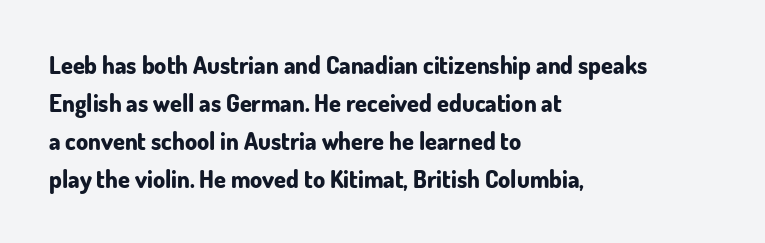
The space between consecutive lines is moderate. Alignment: flush left. The passage shown is not underscored anywhere. The type is set solid horizontally, with unmodified tracking. The characters look thick and weighty, a clear bold. Unlike italic type, these characters show no tilt at all.
